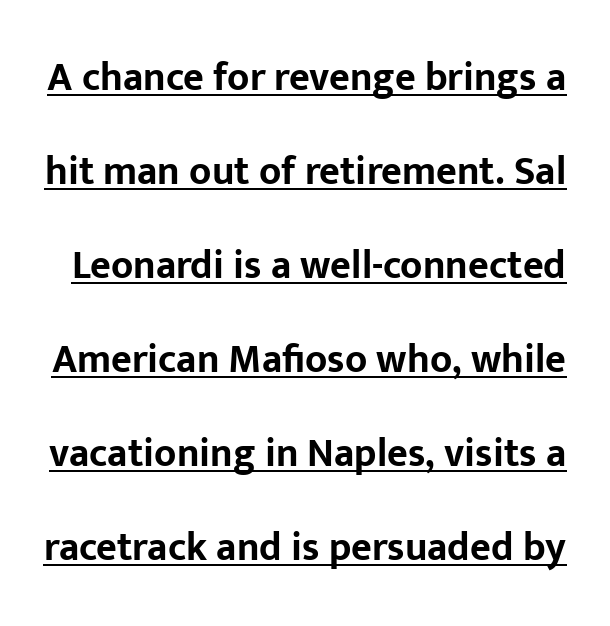
Q: Is the text bold? A: Yes.
Q: Is the text italic (slanted)? A: No, it is upright.
Q: Is the typeface a serif or a sans-serif typeface? A: Sans-serif.
Q: Is the text underlined? A: Yes.
Q: Is the spacing between letters normal or unusually wide? A: Normal.
Q: Is the spacing between lines tight, normal or loose? A: Loose.
Q: Width (condensed, normal, or wide)? A: Normal.
Q: Stroke contrast? A: Low.
Q: x-height? A: Medium.
Q: Monospaced? A: No.
